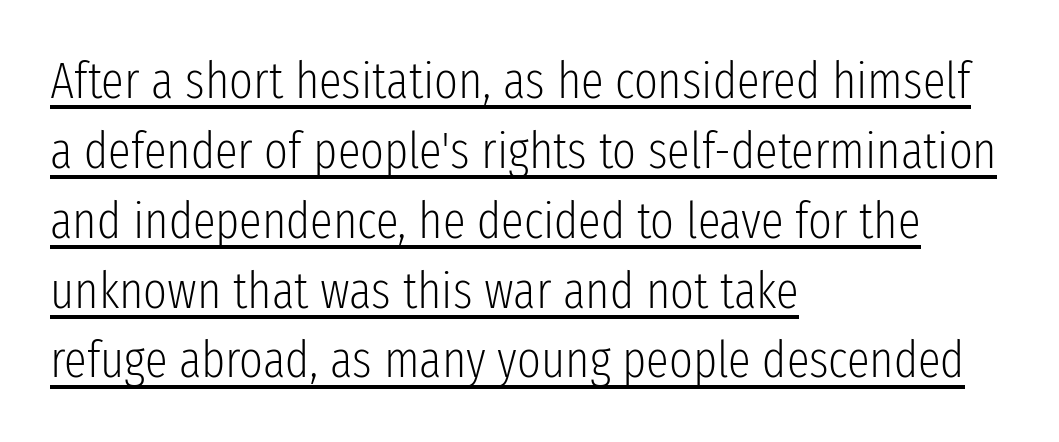
The image shows 51 px light, condensed sans-serif type, upright; set left-aligned, normal line spacing (1.37x), normal letter spacing, underlined; low stroke contrast and a medium x-height.
